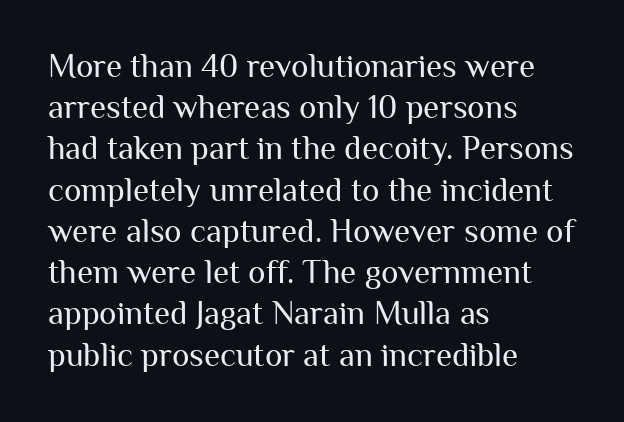
{"serif": "no", "italic": "no", "bold": "no", "weight": "regular", "width": "normal", "stroke_contrast": "medium", "x_height": "medium", "monospaced": "no", "underline": "no", "align": "left", "line_spacing": "normal", "line_spacing_ratio": 1.25, "letter_spacing": "normal", "letter_spacing_em": 0.0, "glyph_px": 33}
